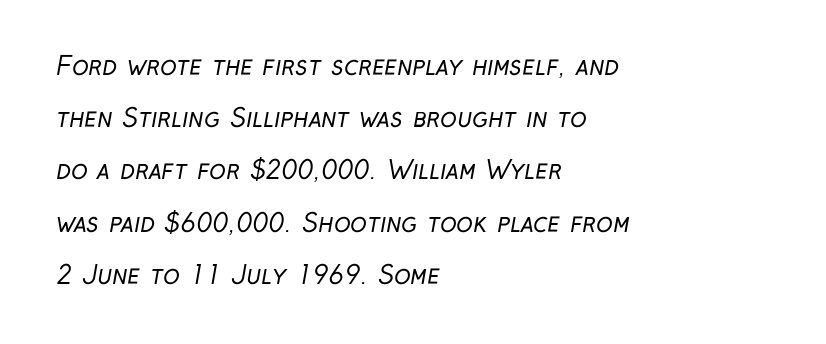
Each new line begins a long way beneath the previous one. The passage shown has conventional tracking throughout. Anything drawn beneath the words? Only blank space. On a weight scale, this lands at 450 or below.
